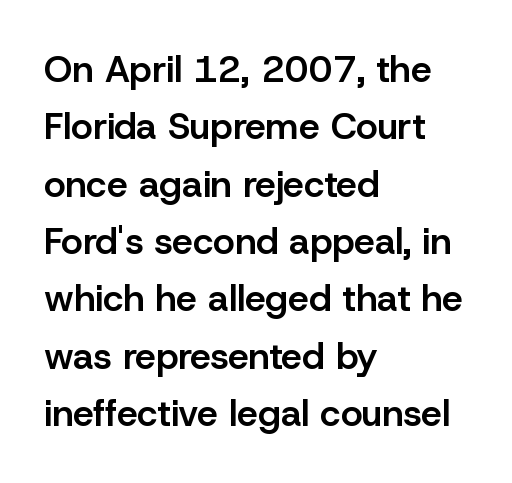
{"serif": "no", "italic": "no", "bold": "semi", "weight": "semibold", "width": "normal", "stroke_contrast": "low", "x_height": "medium", "monospaced": "no", "underline": "no", "align": "left", "line_spacing": "normal", "line_spacing_ratio": 1.55, "letter_spacing": "normal", "letter_spacing_em": 0.0, "glyph_px": 37}
